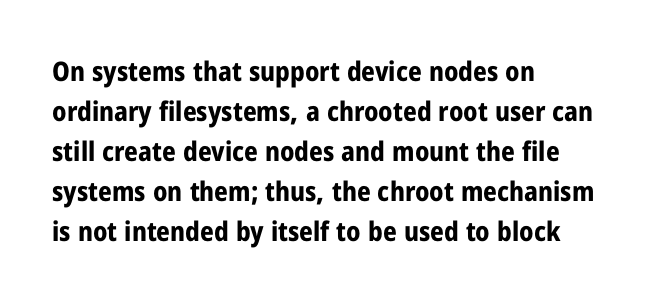
{"italic": "no", "bold": "yes", "underline": "no", "align": "left", "line_spacing": "normal", "line_spacing_ratio": 1.48, "letter_spacing": "normal", "letter_spacing_em": 0.0, "glyph_px": 27}
